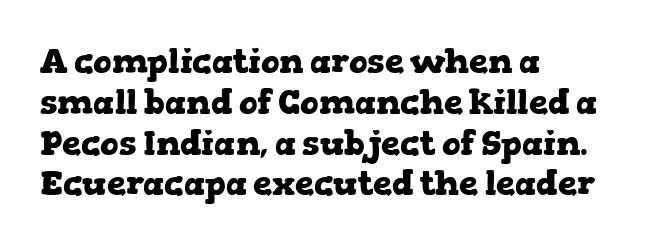
These lines stack with their left ends in a neat column. Clear beneath every line of the passage. The passage shown is typed in a proportional face where columns would drift. Characters follow at the spacing the type designer built in. These words are printed bold, with thick strokes throughout.
